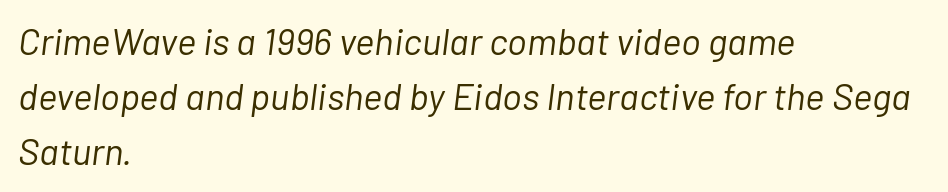
The image shows 37 px light type, italic (leaning right); set left-aligned, normal line spacing (1.49x), normal letter spacing, not underlined; low stroke contrast and a medium x-height.
